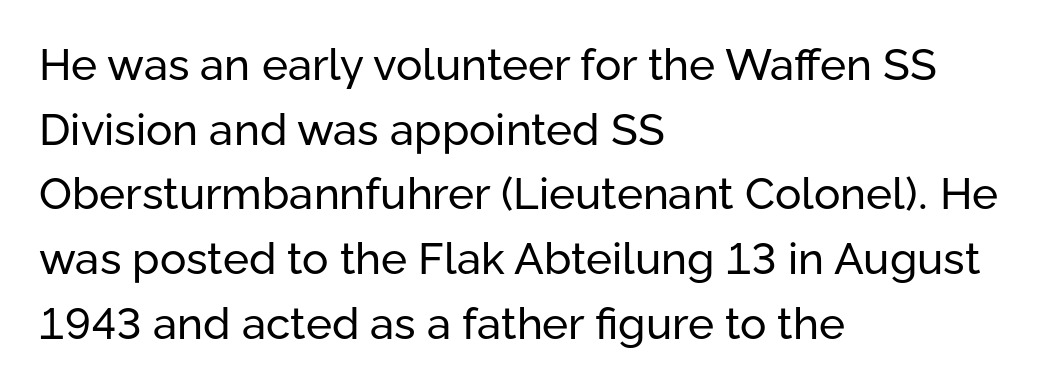
Look at the bottom of the vertical strokes: they stop flat, with no serifs. Layout note: lines flush left. Plain, unruled lines of type. The passage shown stacks its lines at a standard gap. This rendering leaves character spacing at its baseline value. This sample has the flowing, uneven cadence of proportional lettering.
